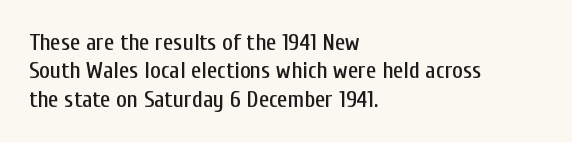
{"italic": "no", "underline": "no", "align": "left", "line_spacing_ratio": 1.23, "letter_spacing": "normal", "letter_spacing_em": 0.0, "glyph_px": 23}
